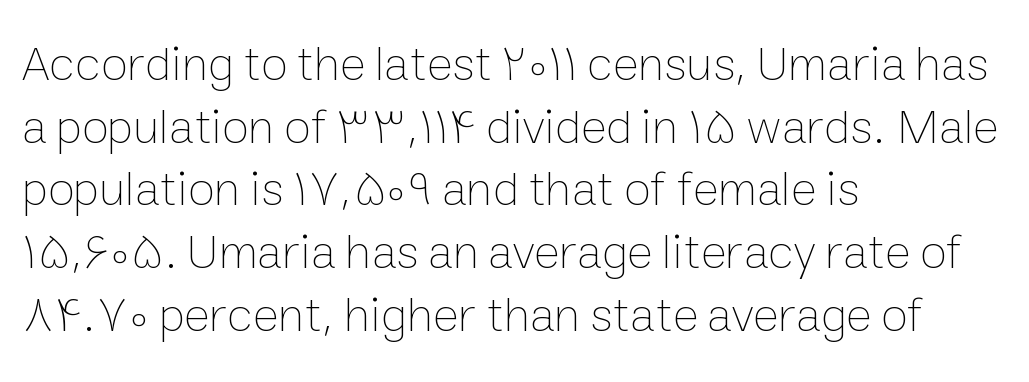
Q: Is the text bold? A: No.
Q: Is the text italic (slanted)? A: No, it is upright.
Q: Is the text underlined? A: No.
Q: How is the paragraph aligned? A: Left-aligned.
Q: Is the spacing between letters normal or unusually wide? A: Normal.
Q: Is the spacing between lines tight, normal or loose? A: Normal.
Q: Width (condensed, normal, or wide)? A: Normal.
Q: Stroke contrast? A: Low.
Q: x-height? A: Medium.
Q: Monospaced? A: No.
